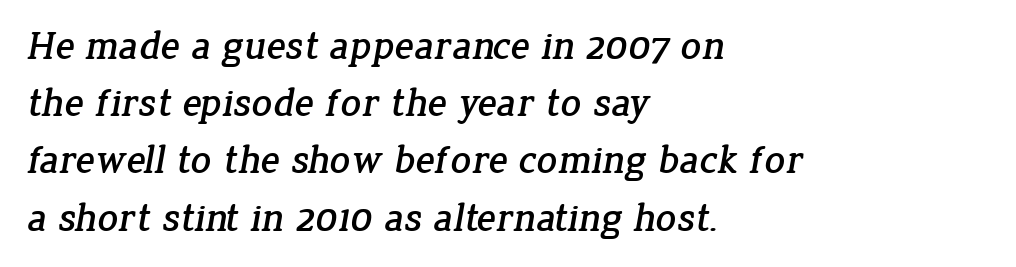
{"serif": "yes", "width": "normal", "stroke_contrast": "low", "x_height": "medium", "monospaced": "no", "underline": "no", "align": "left", "line_spacing": "normal", "line_spacing_ratio": 1.43, "letter_spacing": "normal", "letter_spacing_em": 0.0, "glyph_px": 40}
